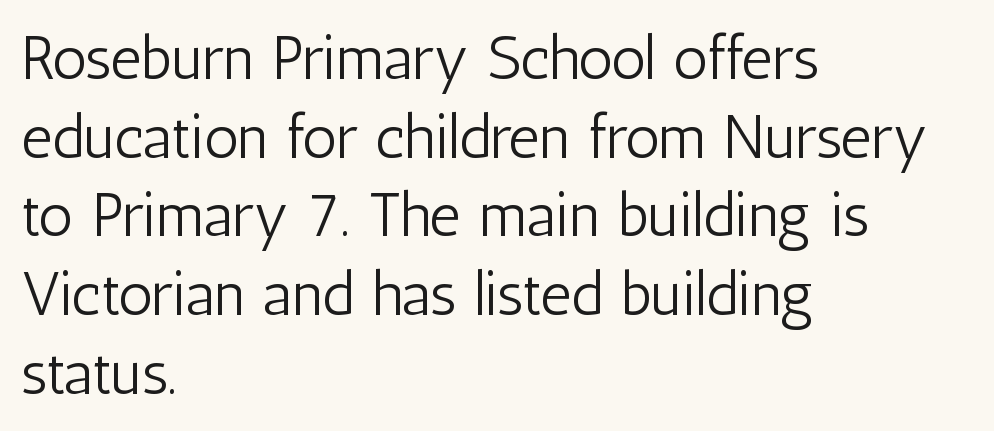
Q: Is the text bold? A: No.
Q: Is the text italic (slanted)? A: No, it is upright.
Q: Is the typeface a serif or a sans-serif typeface? A: Sans-serif.
Q: Is the text underlined? A: No.
Q: How is the paragraph aligned? A: Left-aligned.
Q: Is the spacing between letters normal or unusually wide? A: Normal.
Q: Is the spacing between lines tight, normal or loose? A: Normal.
Q: Width (condensed, normal, or wide)? A: Condensed.
Q: Stroke contrast? A: Low.
Q: x-height? A: Medium.
Q: Monospaced? A: No.
